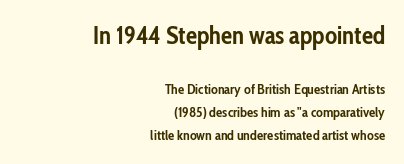
{"italic": "no", "bold": "yes", "underline": "no", "align": "right", "line_spacing": "normal", "line_spacing_ratio": 1.65, "letter_spacing": "normal", "letter_spacing_em": 0.0, "larger_block": "first", "size_ratio": 1.79, "glyph_px": 25}
